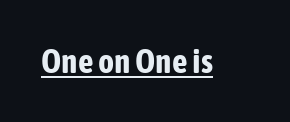
Q: Is the text bold? A: Yes.
Q: Is the text italic (slanted)? A: No, it is upright.
Q: Is the typeface a serif or a sans-serif typeface? A: Sans-serif.
Q: Is the text underlined? A: Yes.
Q: Is the spacing between letters normal or unusually wide? A: Normal.
Q: Width (condensed, normal, or wide)? A: Condensed.
Q: Stroke contrast? A: Low.
Q: x-height? A: Medium.
Q: Monospaced? A: No.
